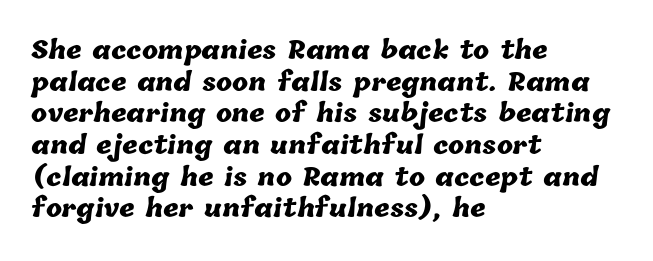
The image shows 24 px bold type; set left-aligned, normal line spacing (1.32x), normal letter spacing, not underlined.
